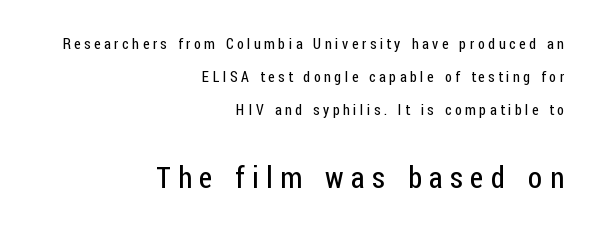
Q: Is the text bold? A: No.
Q: Is the text italic (slanted)? A: No, it is upright.
Q: Is the typeface a serif or a sans-serif typeface? A: Sans-serif.
Q: Is the text underlined? A: No.
Q: How is the paragraph aligned? A: Right-aligned.
Q: Is the spacing between letters normal or unusually wide? A: Unusually wide.
Q: Is the spacing between lines tight, normal or loose? A: Loose.
Q: Which block of text is set in a larger size, the first (top) or the second (bottom)? A: The second (bottom) one.
Q: Width (condensed, normal, or wide)? A: Condensed.
Q: Stroke contrast? A: Low.
Q: x-height? A: Medium.
Q: Monospaced? A: No.
